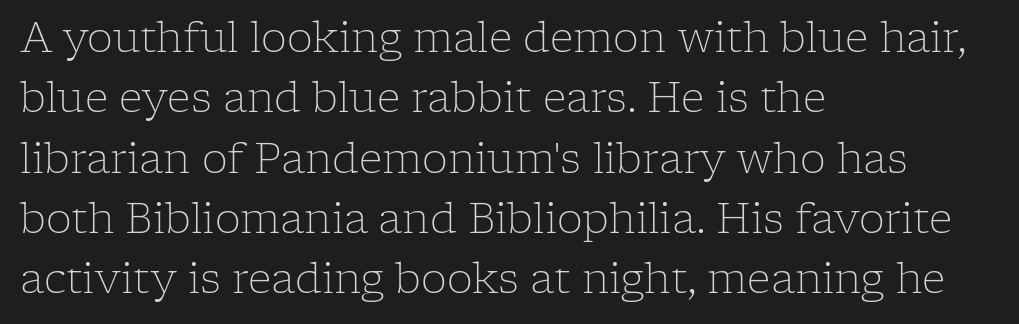
{"serif": "yes", "italic": "no", "bold": "no", "weight": "light", "width": "normal", "stroke_contrast": "low", "x_height": "medium", "monospaced": "no", "underline": "no", "align": "left", "line_spacing": "normal", "line_spacing_ratio": 1.47, "letter_spacing": "normal", "letter_spacing_em": 0.0, "glyph_px": 41}
